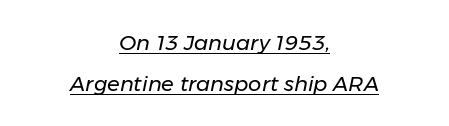
Q: Is the text bold? A: No.
Q: Is the text italic (slanted)? A: Yes, it leans right by about 11 degrees.
Q: Is the text underlined? A: Yes.
Q: How is the paragraph aligned? A: Centered.
Q: Is the spacing between letters normal or unusually wide? A: Normal.
Q: Is the spacing between lines tight, normal or loose? A: Loose.
